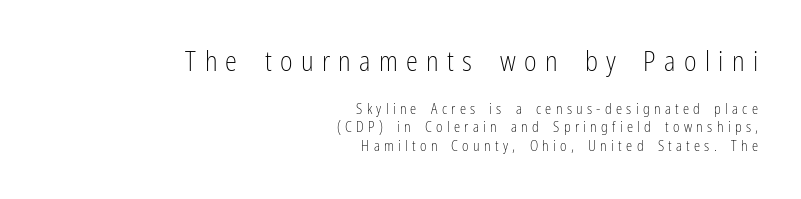
The image shows 27 px text type, upright; set right-aligned, normal line spacing (1.29x), unusually wide letter spacing (+0.31 em), not underlined; the first (top) block is 1.93x larger.
